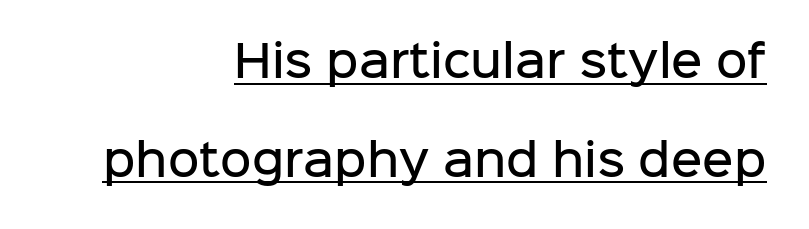
{"serif": "no", "italic": "no", "bold": "semi", "weight": "semibold", "width": "normal", "stroke_contrast": "low", "x_height": "medium", "monospaced": "no", "underline": "yes", "align": "right", "line_spacing": "loose", "line_spacing_ratio": 2.3, "letter_spacing": "normal", "letter_spacing_em": 0.0, "glyph_px": 43}
